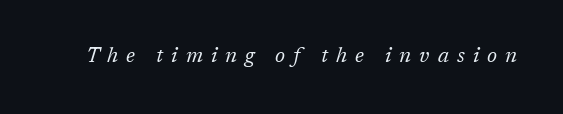
Slanted lettering throughout. The passage shown is not underscored anywhere. The horizontal fit of the characters is loose and conspicuously gappy. No chunkiness to these letters — they're not bold.
